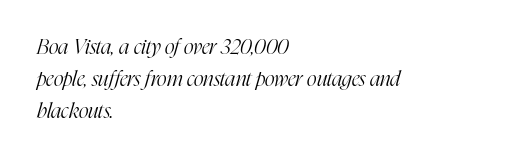
{"italic": "yes", "lean": "right", "slant_degrees": 16, "bold": "no", "underline": "no", "align": "left", "line_spacing": "normal", "line_spacing_ratio": 1.52, "letter_spacing": "normal", "letter_spacing_em": 0.0, "glyph_px": 21}
